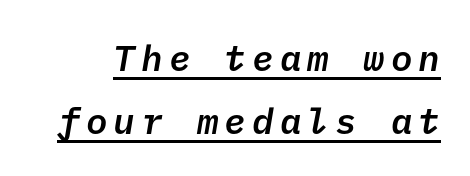
{"serif": "no", "bold": "semi", "weight": "semibold", "width": "normal", "stroke_contrast": "low", "x_height": "medium", "underline": "yes", "line_spacing_ratio": 1.75, "glyph_px": 36}
